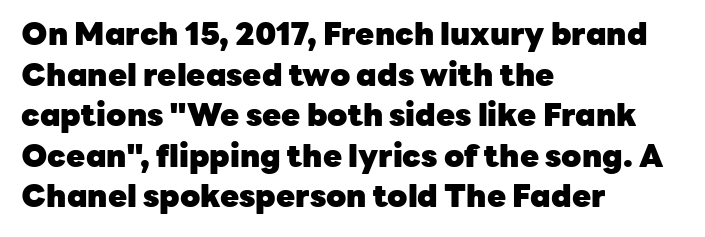
{"serif": "no", "italic": "no", "bold": "yes", "weight": "heavy", "width": "normal", "stroke_contrast": "low", "x_height": "medium", "monospaced": "no", "underline": "no", "align": "left", "line_spacing": "normal", "line_spacing_ratio": 1.31, "letter_spacing": "normal", "letter_spacing_em": 0.0, "glyph_px": 31}
